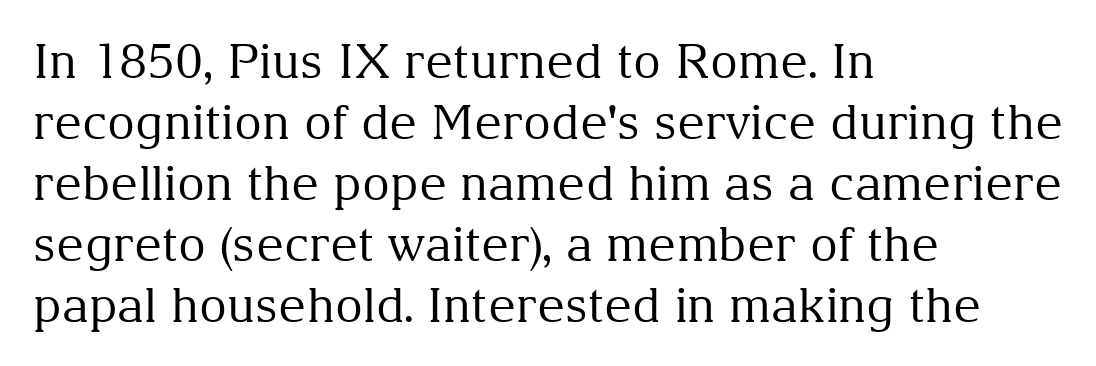
Designer's note — italics off, roman on. Beneath every word, the page is bare. A light-to-regular cut is what we see here. The leading is moderate, giving the passage an even texture. Font category for this specimen: serif. Observe the ordinary spacing: letters are neighbours, not strangers.
